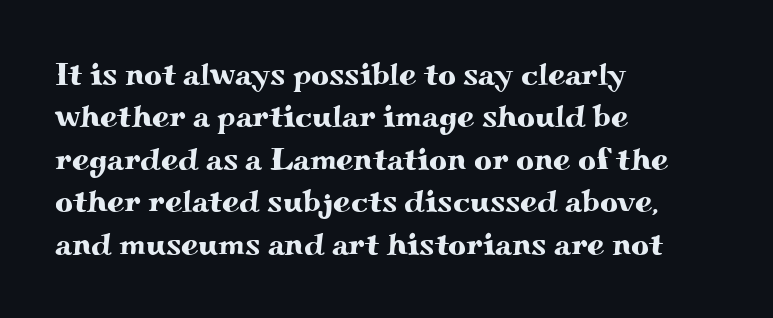
{"serif": "yes", "italic": "no", "width": "wide", "stroke_contrast": "medium", "x_height": "small", "monospaced": "no", "underline": "no", "align": "left", "line_spacing": "normal", "line_spacing_ratio": 1.37, "letter_spacing": "normal", "letter_spacing_em": 0.0, "glyph_px": 31}
